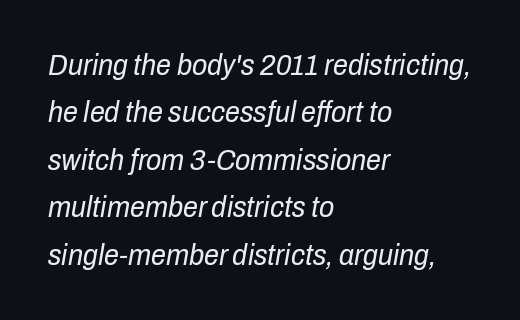
The image shows 30 px regular-weight, condensed type, italic (leaning right); set left-aligned, normal line spacing (1.58x), normal letter spacing, not underlined; low stroke contrast and a medium x-height.
